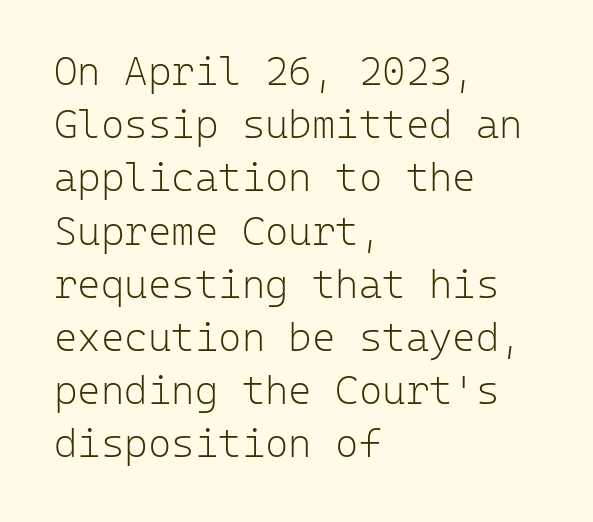
Q: Is the text bold? A: No.
Q: Is the text italic (slanted)? A: No, it is upright.
Q: Is the typeface a serif or a sans-serif typeface? A: Sans-serif.
Q: Is the text underlined? A: No.
Q: How is the paragraph aligned? A: Left-aligned.
Q: Is the spacing between letters normal or unusually wide? A: Normal.
Q: Is the spacing between lines tight, normal or loose? A: Normal.
Q: Width (condensed, normal, or wide)? A: Normal.
Q: Stroke contrast? A: Low.
Q: x-height? A: Medium.
Q: Monospaced? A: Yes.
